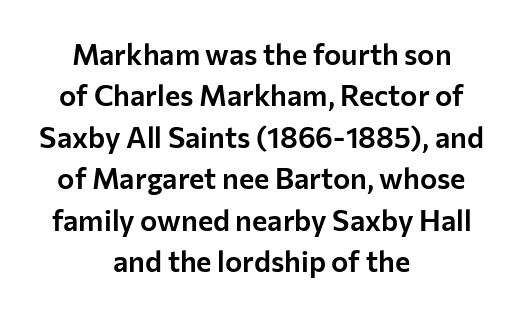
The passage shown is typed in a proportional face where columns would drift. This sample keeps an unexceptional amount of space between lines. The typography opts for an upright posture over an oblique one. The passage shown has conventional tracking throughout.
